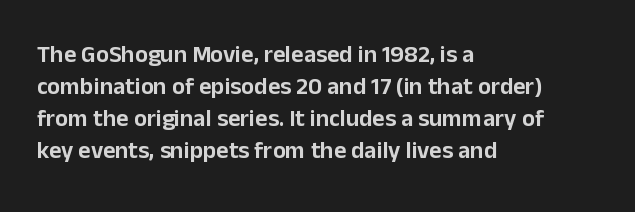
The image shows 24 px text type, upright; set left-aligned, normal line spacing (1.33x), normal letter spacing, not underlined.
